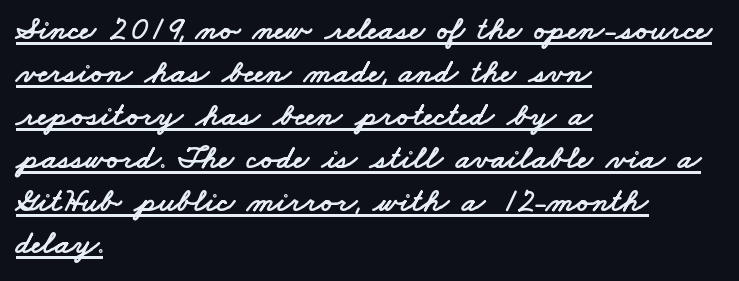
Underline: present. One glance says typical: line gaps are just what's usual. Note the varied advance widths — an 'i' is clearly narrower than an 'm'. Are there feet on the stems? There aren't — it's a sans. The compositor pushed each line to the left boundary.
